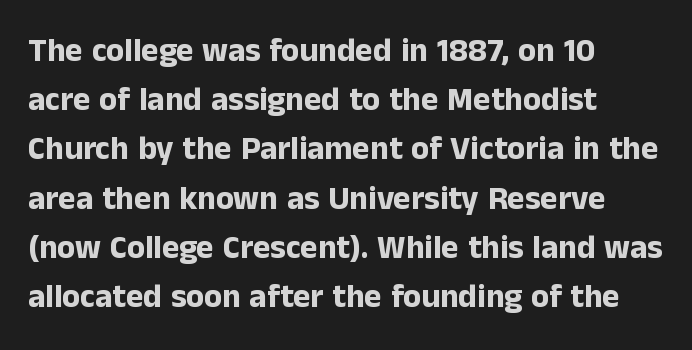
The image shows 33 px bold sans-serif type, upright; set left-aligned, normal line spacing (1.49x), normal letter spacing, not underlined; low stroke contrast and a medium x-height.
